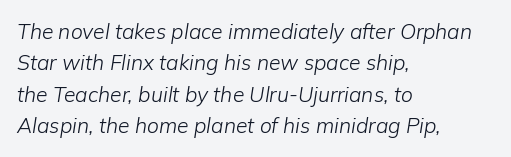
The image shows 21 px text type, italic (leaning right); set left-aligned, normal line spacing (1.5x), normal letter spacing, not underlined.
